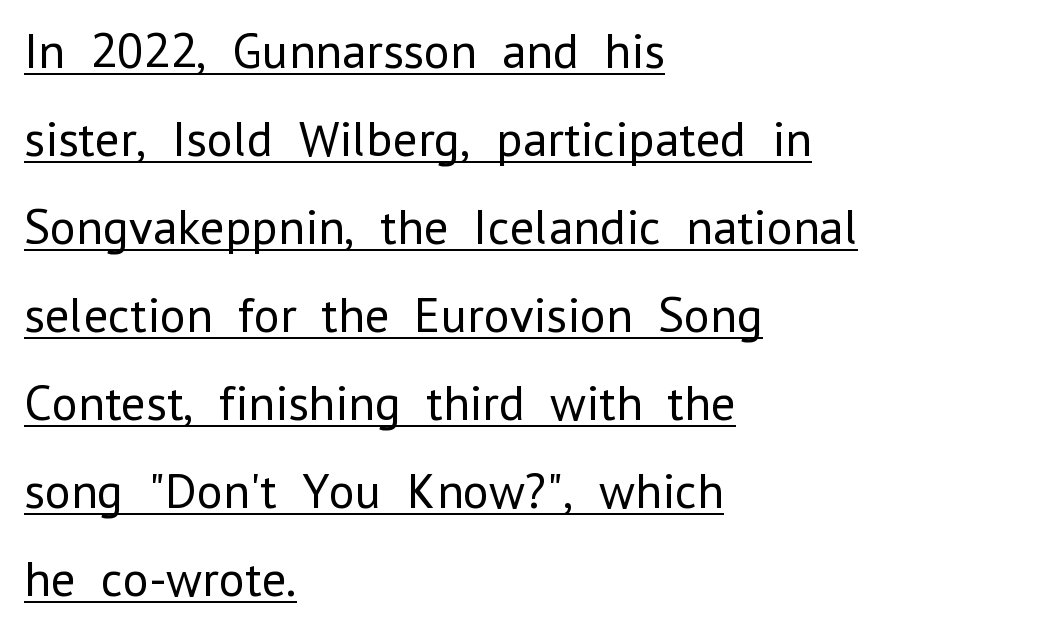
Q: Is the text bold? A: No.
Q: Is the text italic (slanted)? A: No, it is upright.
Q: Is the typeface a serif or a sans-serif typeface? A: Sans-serif.
Q: Is the text underlined? A: Yes.
Q: How is the paragraph aligned? A: Left-aligned.
Q: Is the spacing between letters normal or unusually wide? A: Normal.
Q: Width (condensed, normal, or wide)? A: Normal.
Q: Stroke contrast? A: Low.
Q: x-height? A: Medium.
Q: Monospaced? A: No.
